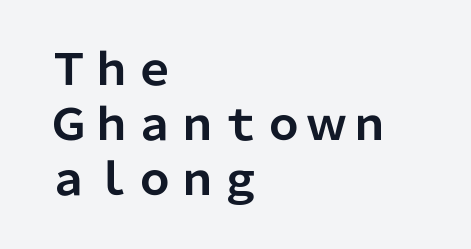
The typesetter chose a ragged-right arrangement here. The rendering uses natural spacing where letterforms have individual widths. Pretty heavy lettering here — definitely bold. The space directly below the letters is spotless. Classification — sans serif.
